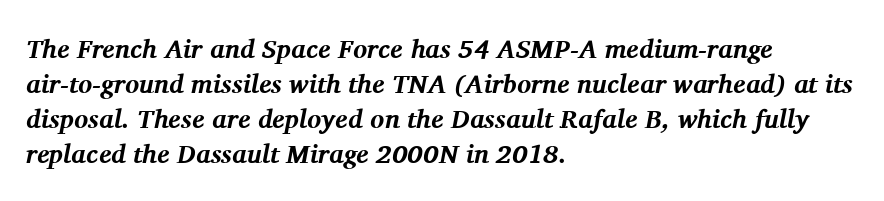
The image shows 26 px bold type, italic (leaning right); set left-aligned, normal line spacing (1.34x), normal letter spacing, not underlined.
